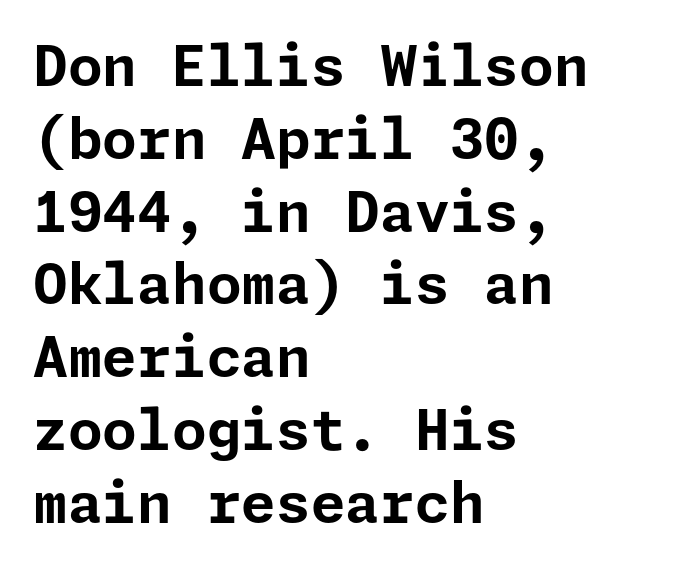
{"serif": "no", "italic": "no", "bold": "yes", "weight": "bold", "width": "normal", "stroke_contrast": "low", "x_height": "medium", "underline": "no", "align": "left", "line_spacing": "normal", "line_spacing_ratio": 1.3, "letter_spacing": "normal", "letter_spacing_em": 0.0, "glyph_px": 56}
